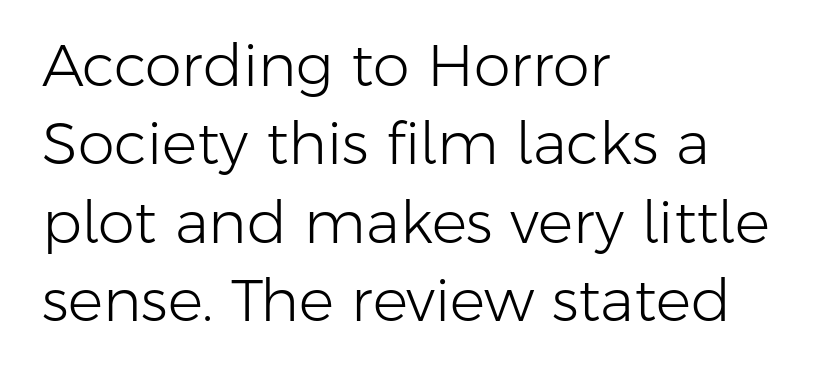
Q: Is the text bold? A: No.
Q: Is the text italic (slanted)? A: No, it is upright.
Q: Is the typeface a serif or a sans-serif typeface? A: Sans-serif.
Q: Is the text underlined? A: No.
Q: How is the paragraph aligned? A: Left-aligned.
Q: Is the spacing between letters normal or unusually wide? A: Normal.
Q: Is the spacing between lines tight, normal or loose? A: Normal.
Q: Width (condensed, normal, or wide)? A: Normal.
Q: Stroke contrast? A: Low.
Q: x-height? A: Medium.
Q: Monospaced? A: No.
